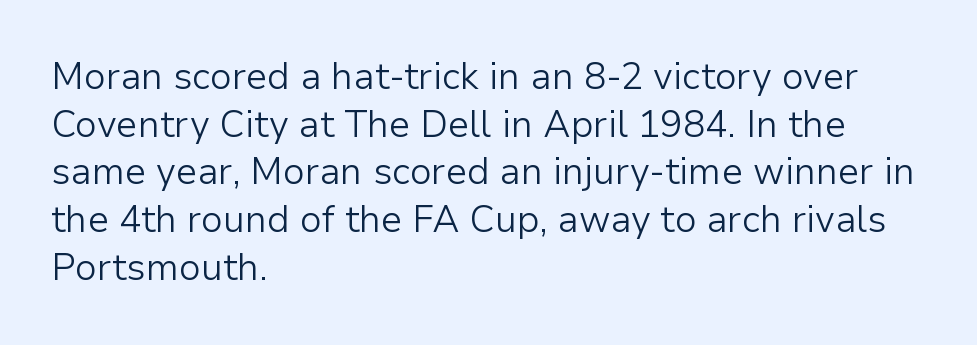
The letters advance in unequal steps, a hallmark of proportional type. Posture: straight, roman, zero tilt. This block has exactly the height ordinary leading produces. Left-aligned paragraph, ragged on the right. To sum up the face: it is a sans, with no serifs.
